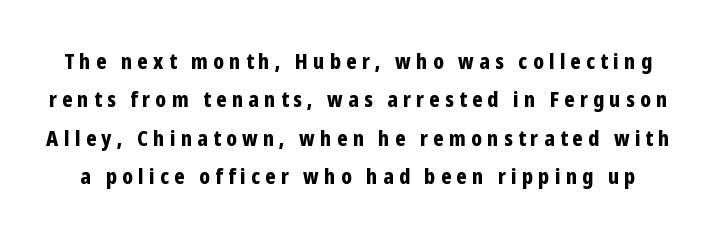
{"italic": "no", "bold": "yes", "underline": "no", "line_spacing_ratio": 1.83, "letter_spacing": "wide", "letter_spacing_em": 0.25, "glyph_px": 21}
